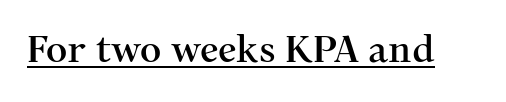
These lines are composed in type with serifs. Each word holds together tightly as a unit, with standard inter-letter gaps. The rendering uses natural spacing where letterforms have individual widths. You can tell it's not italic because the verticals are truly vertical.
